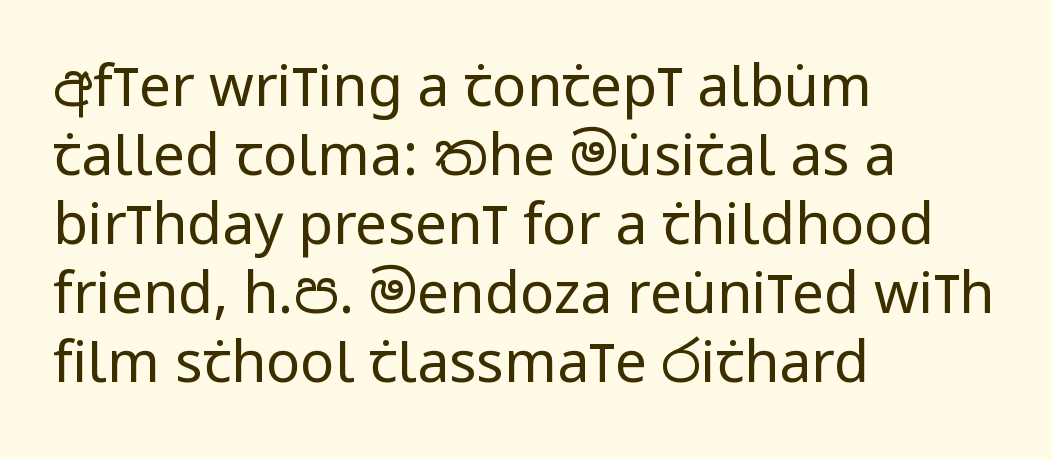
Q: Is the text bold? A: No.
Q: Is the text italic (slanted)? A: No, it is upright.
Q: Is the typeface a serif or a sans-serif typeface? A: Sans-serif.
Q: Is the text underlined? A: No.
Q: How is the paragraph aligned? A: Left-aligned.
Q: Is the spacing between letters normal or unusually wide? A: Normal.
Q: Width (condensed, normal, or wide)? A: Condensed.
Q: Stroke contrast? A: Low.
Q: x-height? A: Large.
Q: Monospaced? A: No.
